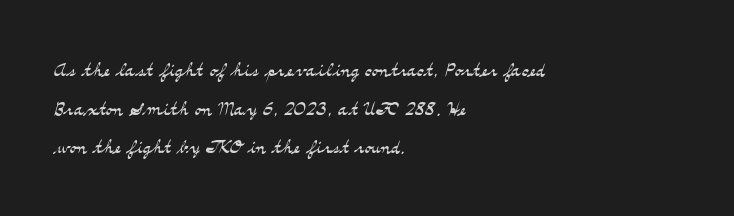
{"bold": "no", "underline": "no", "align": "left", "line_spacing": "normal", "line_spacing_ratio": 1.49, "letter_spacing": "normal", "letter_spacing_em": 0.0, "glyph_px": 26}
